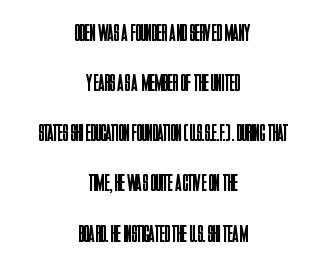
{"italic": "no", "bold": "no", "underline": "no", "align": "center", "line_spacing": "loose", "line_spacing_ratio": 2.09, "letter_spacing": "normal", "letter_spacing_em": 0.0, "glyph_px": 24}
